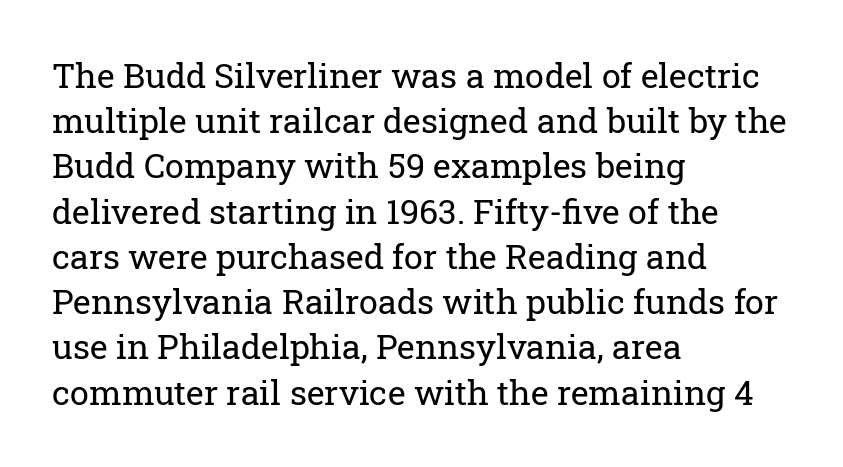
{"serif": "yes", "italic": "no", "bold": "no", "weight": "regular", "width": "normal", "stroke_contrast": "low", "x_height": "medium", "monospaced": "no", "underline": "no", "align": "left", "line_spacing": "normal", "line_spacing_ratio": 1.33, "letter_spacing": "normal", "letter_spacing_em": 0.0, "glyph_px": 34}
